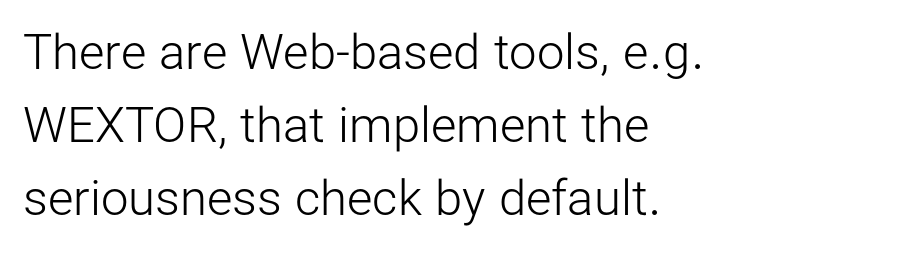
{"serif": "no", "italic": "no", "bold": "no", "weight": "light", "width": "normal", "stroke_contrast": "low", "x_height": "medium", "monospaced": "no", "underline": "no", "align": "left", "line_spacing": "normal", "line_spacing_ratio": 1.49, "letter_spacing": "normal", "letter_spacing_em": 0.0, "glyph_px": 49}
